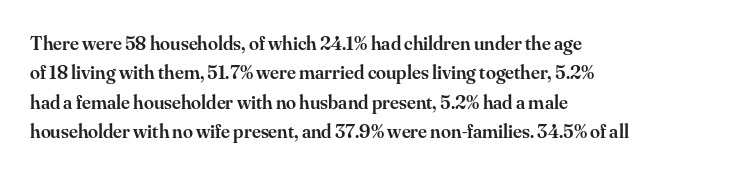
A bare baseline throughout the passage. Vertically, the passage feels balanced, rows spaced as you'd expect. Horizontal alignment here is leftward, the default for most running prose. Is the type bold? Partly — it's a semibold, heavier than regular but not fully bold.
